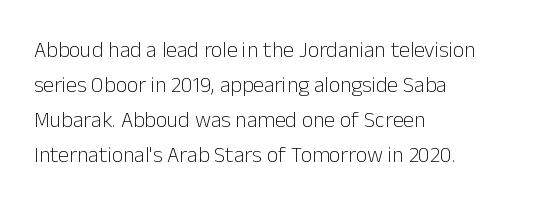
{"italic": "no", "bold": "no", "underline": "no", "align": "left", "line_spacing": "normal", "line_spacing_ratio": 1.59, "letter_spacing": "normal", "letter_spacing_em": 0.0, "glyph_px": 22}
